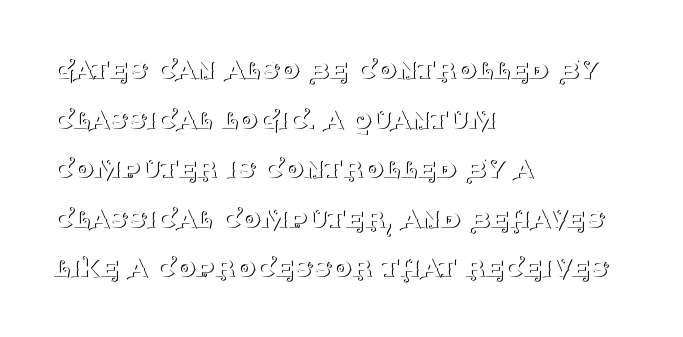
Is there much room between lines? A standard amount, neither cramped nor airy. Visually the block forms a straight wall on the left and a jagged coastline on the right. The lettering stays uniformly vertical, giving the passage a roman look. Classification — serif. In terms of letterspacing, this is plain default setting. Any mark beneath the type? The region is blank.
